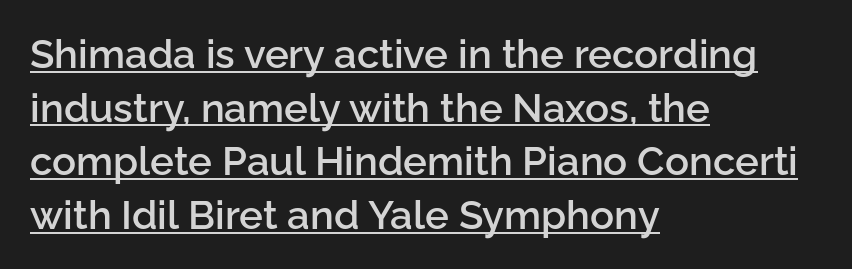
Q: Is the text bold? A: Semi-bold.
Q: Is the text italic (slanted)? A: No, it is upright.
Q: Is the typeface a serif or a sans-serif typeface? A: Sans-serif.
Q: Is the text underlined? A: Yes.
Q: How is the paragraph aligned? A: Left-aligned.
Q: Is the spacing between letters normal or unusually wide? A: Normal.
Q: Is the spacing between lines tight, normal or loose? A: Normal.
Q: Width (condensed, normal, or wide)? A: Normal.
Q: Stroke contrast? A: Low.
Q: x-height? A: Medium.
Q: Monospaced? A: No.
